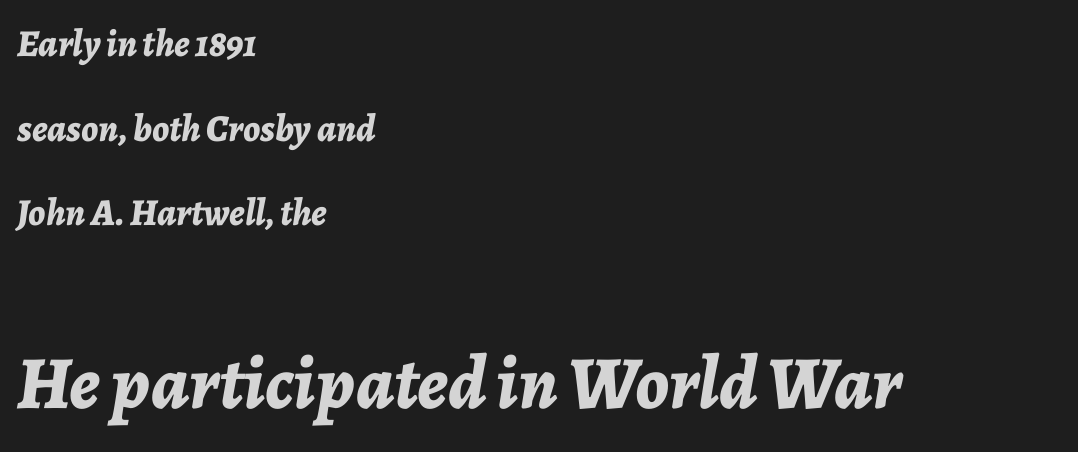
The image shows 75 px bold type, italic (leaning right); set left-aligned, loose line spacing (2.23x), normal letter spacing, not underlined; the second (bottom) block is 1.97x larger; low stroke contrast and a medium x-height.
